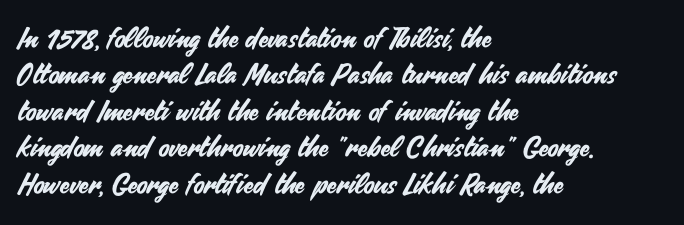
Q: Is the text italic (slanted)? A: Yes.
Q: Is the typeface a serif or a sans-serif typeface? A: Sans-serif.
Q: Is the text underlined? A: No.
Q: How is the paragraph aligned? A: Left-aligned.
Q: Is the spacing between letters normal or unusually wide? A: Normal.
Q: Is the spacing between lines tight, normal or loose? A: Normal.
Q: Width (condensed, normal, or wide)? A: Normal.
Q: Stroke contrast? A: Medium.
Q: x-height? A: Small.
Q: Monospaced? A: No.
